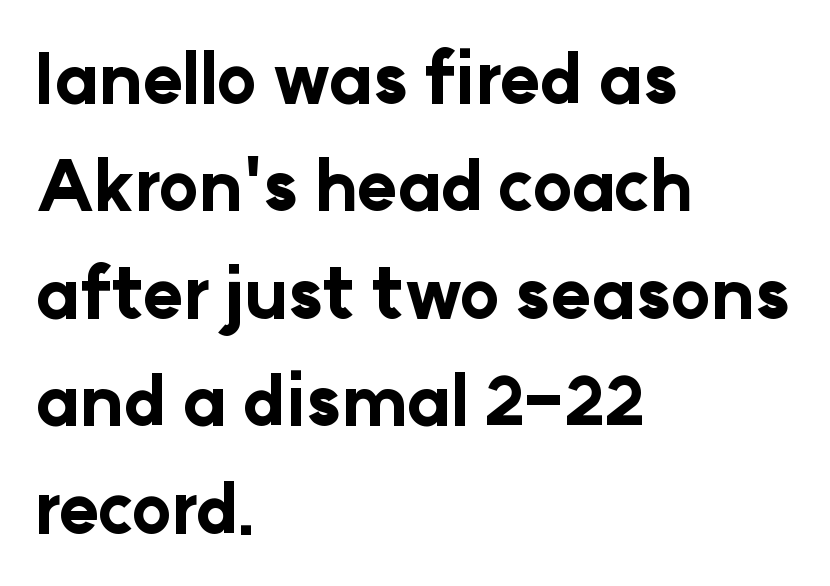
The image shows 68 px bold sans-serif type, upright; set left-aligned, normal line spacing (1.58x), normal letter spacing, not underlined; low stroke contrast and a medium x-height.
